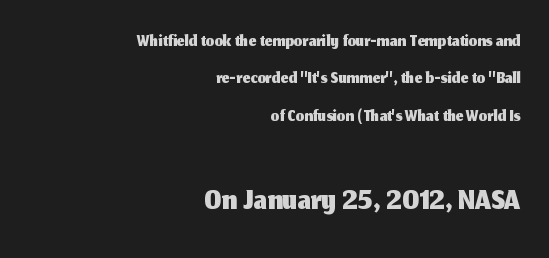
In this sample the second text group is rendered at the bigger scale. The rendering uses a moderate line-height, typical for paragraphs. Observe the ordinary spacing: letters are neighbours, not strangers. This is roman type, the default non-slanted kind. Is this a fixed-width face? No — the glyphs have proportional, varying widths. Descenders are the only things crossing below the line.
